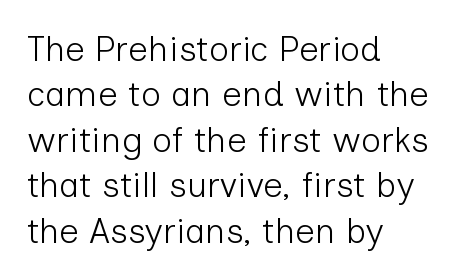
The image shows 35 px light sans-serif type, upright; set left-aligned, normal line spacing (1.3x), normal letter spacing, not underlined; low stroke contrast and a medium x-height.
